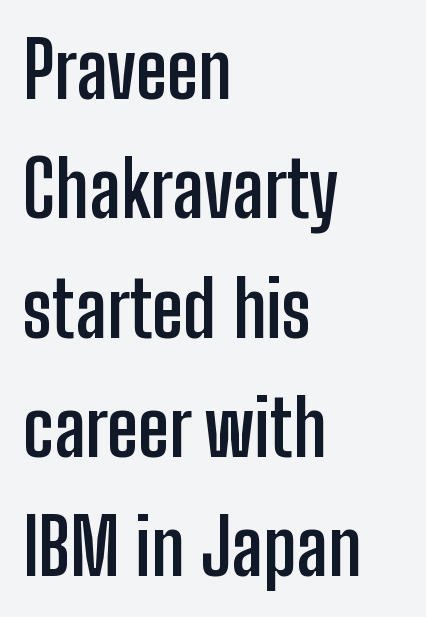
Q: Is the text bold? A: Yes.
Q: Is the text italic (slanted)? A: No, it is upright.
Q: Is the typeface a serif or a sans-serif typeface? A: Sans-serif.
Q: Is the text underlined? A: No.
Q: How is the paragraph aligned? A: Left-aligned.
Q: Is the spacing between letters normal or unusually wide? A: Normal.
Q: Is the spacing between lines tight, normal or loose? A: Normal.
Q: Width (condensed, normal, or wide)? A: Condensed.
Q: Stroke contrast? A: Low.
Q: x-height? A: Medium.
Q: Monospaced? A: No.
